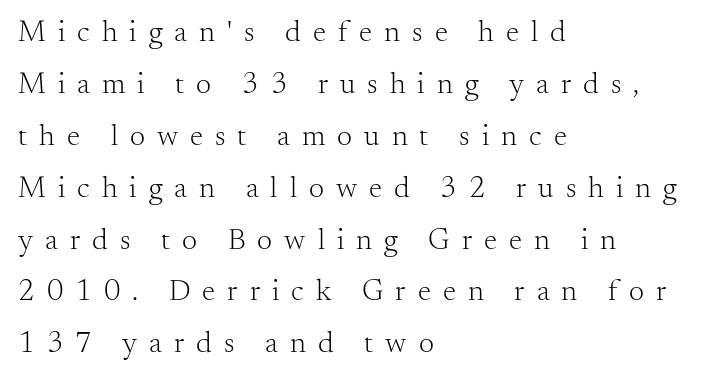
Q: Is the text bold? A: No.
Q: Is the text italic (slanted)? A: No, it is upright.
Q: Is the typeface a serif or a sans-serif typeface? A: Serif.
Q: Is the text underlined? A: No.
Q: How is the paragraph aligned? A: Left-aligned.
Q: Is the spacing between letters normal or unusually wide? A: Unusually wide.
Q: Width (condensed, normal, or wide)? A: Normal.
Q: Stroke contrast? A: Medium.
Q: x-height? A: Small.
Q: Monospaced? A: No.
